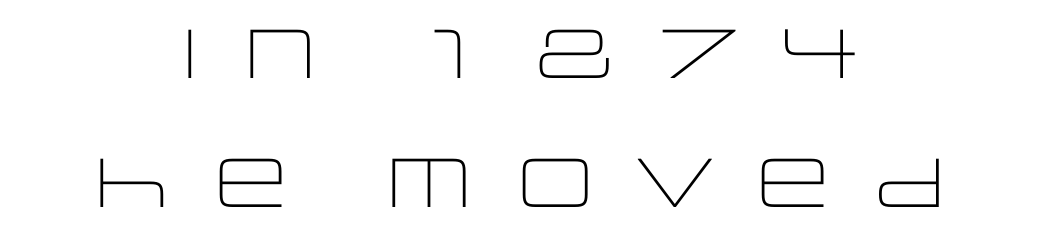
{"serif": "no", "italic": "no", "bold": "no", "weight": "light", "width": "wide", "stroke_contrast": "low", "x_height": "large", "monospaced": "no", "underline": "no", "align": "center", "line_spacing_ratio": 1.87, "letter_spacing": "wide", "letter_spacing_em": 0.2, "glyph_px": 69}
